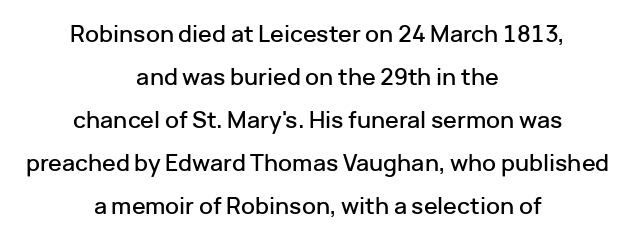
{"italic": "no", "underline": "no", "align": "center", "line_spacing_ratio": 1.87, "letter_spacing": "normal", "letter_spacing_em": 0.0, "glyph_px": 23}
